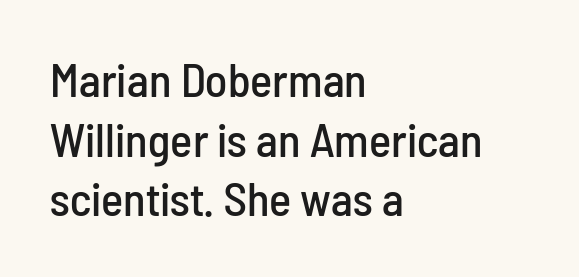
Every stem runs plumb, perpendicular to the baseline. Think of a printed novel: that variable character pitch is what you see here. A classic flush-left, rag-right setting is used for this passage. Default kerning and tracking; the words read as compact shapes.
